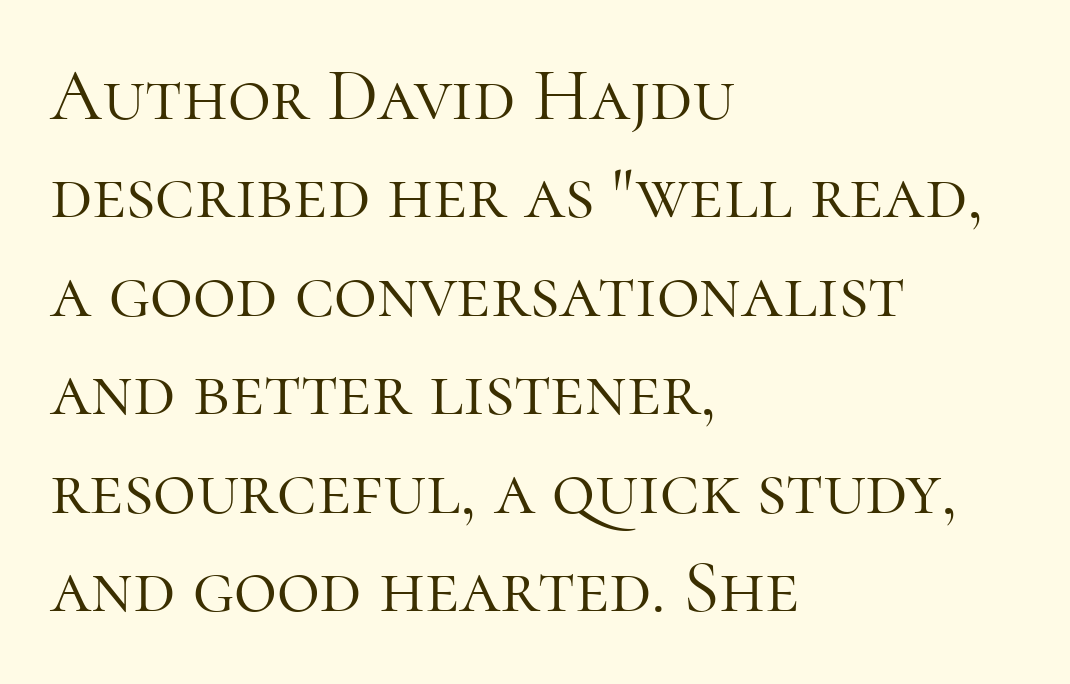
The paragraph shown leans on its left margin. Every stem runs plumb, perpendicular to the baseline. Caption: standard tracking, unaltered. No extra ink here — the face is not bold.
